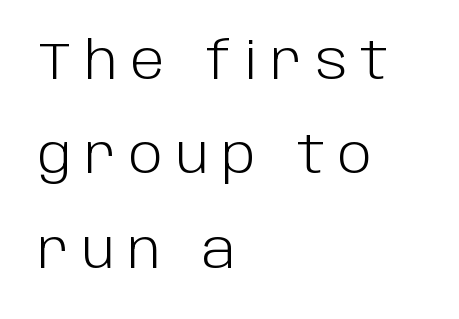
Where is the straight margin? On the left. Italic: no, the glyphs are upright roman. Note the varied advance widths — an 'i' is clearly narrower than an 'm'. The rendering shows plain stroke endings on the letterforms — a sans-serif design. Unmarked baselines from the first word to the last.
